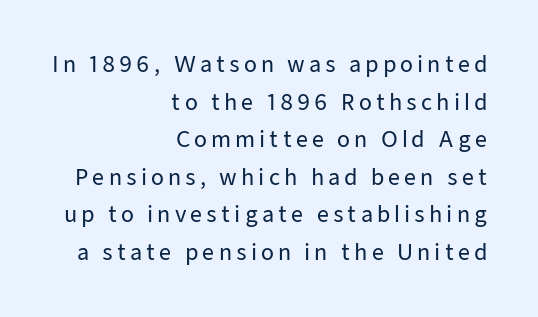
Q: Is the text italic (slanted)? A: No, it is upright.
Q: Is the text underlined? A: No.
Q: How is the paragraph aligned? A: Right-aligned.
